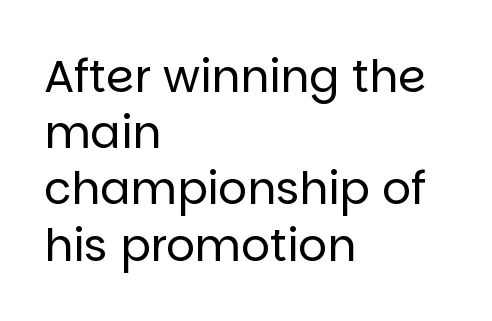
{"serif": "no", "italic": "no", "bold": "no", "weight": "regular", "width": "normal", "stroke_contrast": "low", "x_height": "large", "monospaced": "no", "underline": "no", "align": "left", "line_spacing": "normal", "line_spacing_ratio": 1.25, "letter_spacing": "normal", "letter_spacing_em": 0.0, "glyph_px": 45}
